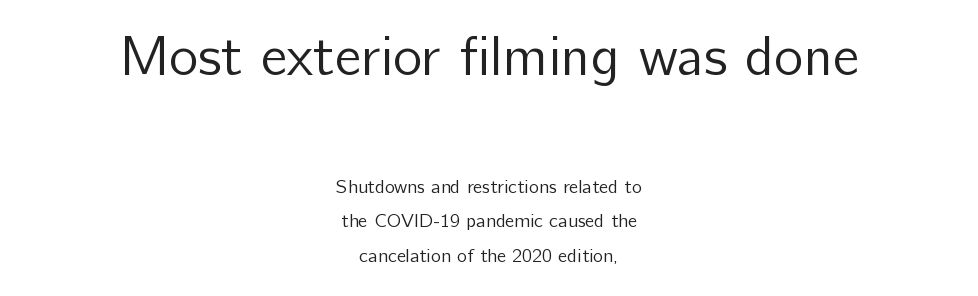
The image shows 56 px regular-weight sans-serif type, upright; set centered, line spacing 1.82x, normal letter spacing, not underlined; the first (top) block is 2.95x larger; low stroke contrast and a medium x-height.
